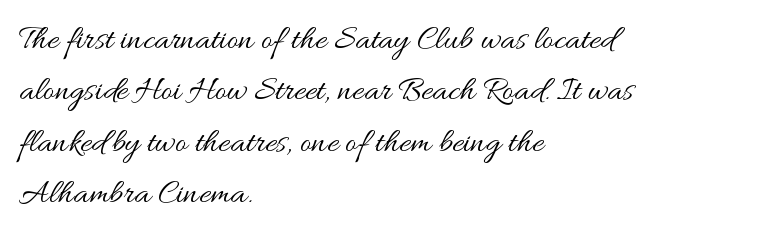
Q: Is the text bold? A: No.
Q: Is the text italic (slanted)? A: Yes.
Q: Is the text underlined? A: No.
Q: How is the paragraph aligned? A: Left-aligned.
Q: Is the spacing between letters normal or unusually wide? A: Normal.
Q: Is the spacing between lines tight, normal or loose? A: Normal.
Q: Width (condensed, normal, or wide)? A: Wide.
Q: Stroke contrast? A: Medium.
Q: x-height? A: Small.
Q: Monospaced? A: No.
